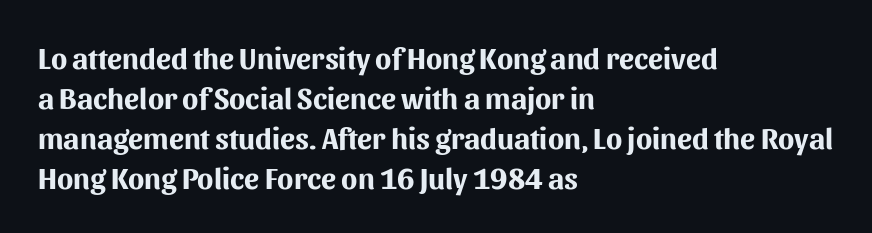
Do the characters align in a grid? No, the font is proportional. Bare-footed words on every line. Notice how the passage keeps a crisp vertical edge on the left only. Regarding serifs, this sample does without them.
